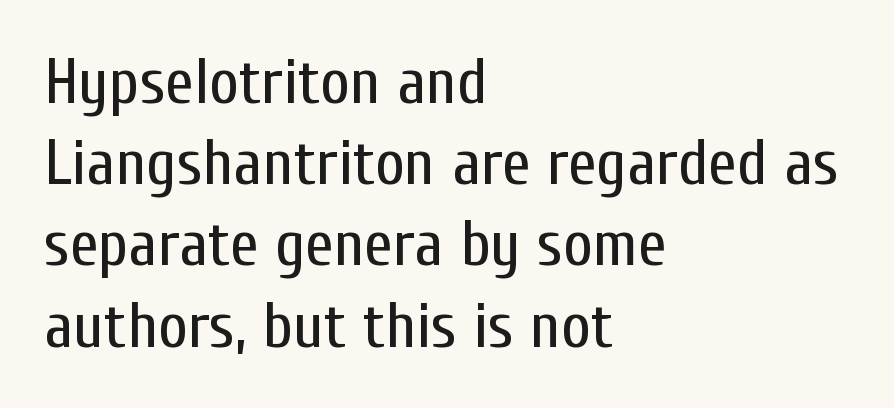
The letterforms sit at book weight or below. Standard letterfit; no display-style spreading of the glyphs. Compared with a centered layout, this one pins lines to the left instead. Proportional: the letters do not fall into vertical columns. The letters stand straight up with perfectly vertical stems.
